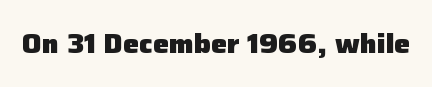
Q: Is the text bold? A: Yes.
Q: Is the text italic (slanted)? A: No, it is upright.
Q: Is the text underlined? A: No.
Q: Is the spacing between letters normal or unusually wide? A: Normal.
